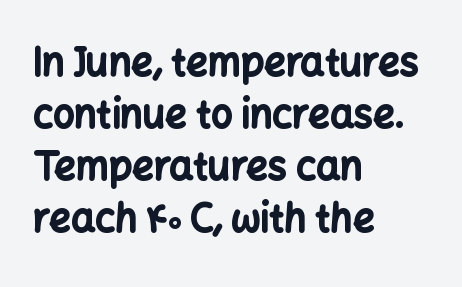
The image shows 38 px bold sans-serif type, upright; set left-aligned, normal line spacing (1.37x), normal letter spacing, not underlined; low stroke contrast and a medium x-height.
